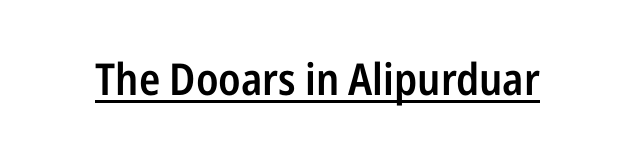
The image shows 44 px semibold, condensed sans-serif type, upright; set normal letter spacing, underlined; low stroke contrast and a medium x-height.
